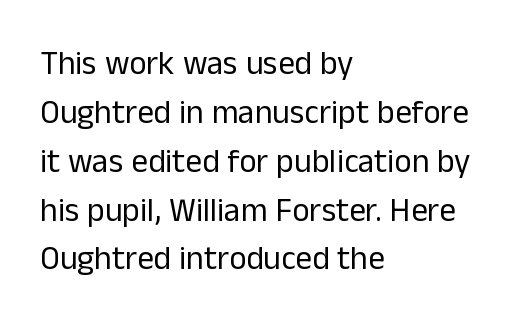
Q: Is the text bold? A: No.
Q: Is the text italic (slanted)? A: No, it is upright.
Q: Is the typeface a serif or a sans-serif typeface? A: Sans-serif.
Q: Is the text underlined? A: No.
Q: How is the paragraph aligned? A: Left-aligned.
Q: Is the spacing between letters normal or unusually wide? A: Normal.
Q: Is the spacing between lines tight, normal or loose? A: Normal.
Q: Width (condensed, normal, or wide)? A: Normal.
Q: Stroke contrast? A: Low.
Q: x-height? A: Medium.
Q: Monospaced? A: No.
